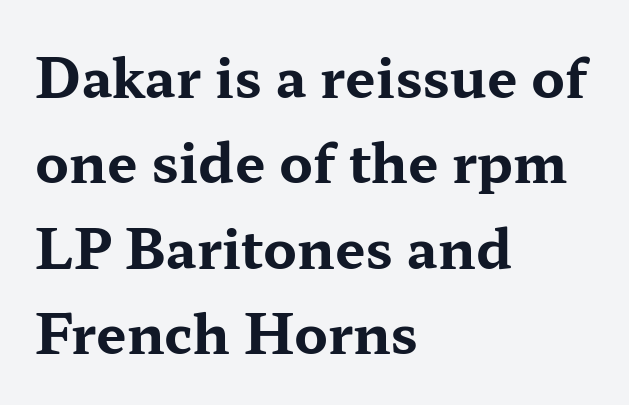
The image shows 54 px bold, wide serif type, upright; set left-aligned, normal line spacing (1.58x), normal letter spacing, not underlined; medium stroke contrast and a medium x-height.
